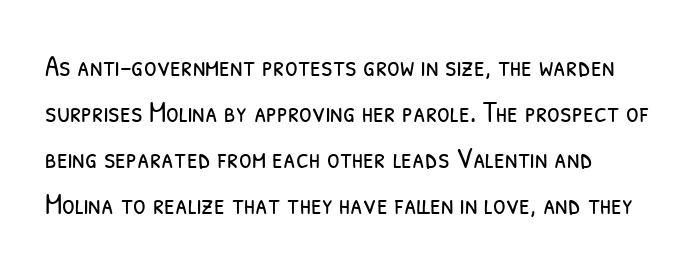
{"serif": "no", "bold": "no", "weight": "light", "width": "condensed", "stroke_contrast": "low", "x_height": "medium", "monospaced": "no", "underline": "no", "align": "left", "line_spacing": "normal", "line_spacing_ratio": 1.59, "letter_spacing": "normal", "letter_spacing_em": 0.0, "glyph_px": 29}
